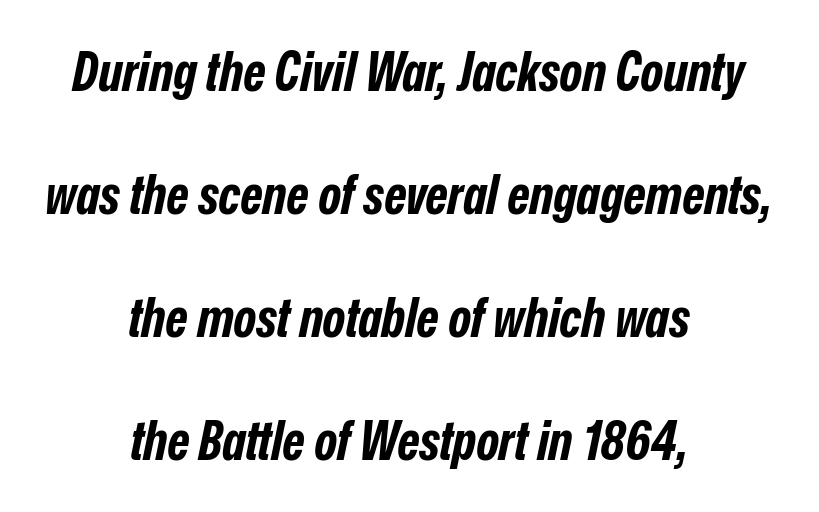
{"italic": "yes", "lean": "right", "slant_degrees": 12, "bold": "yes", "weight": "bold", "width": "condensed", "stroke_contrast": "low", "x_height": "medium", "monospaced": "no", "underline": "no", "align": "center", "line_spacing": "loose", "line_spacing_ratio": 2.28, "letter_spacing": "normal", "letter_spacing_em": 0.0, "glyph_px": 54}
